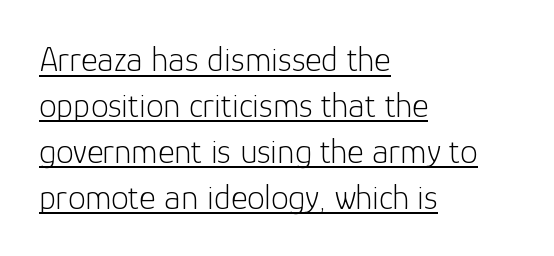
No italicization has been applied; the sample stays upright. How are the letters spaced? Ordinarily, with no added tracking. Vertically, the passage feels balanced, rows spaced as you'd expect. A typesetter would label this face a sans.
